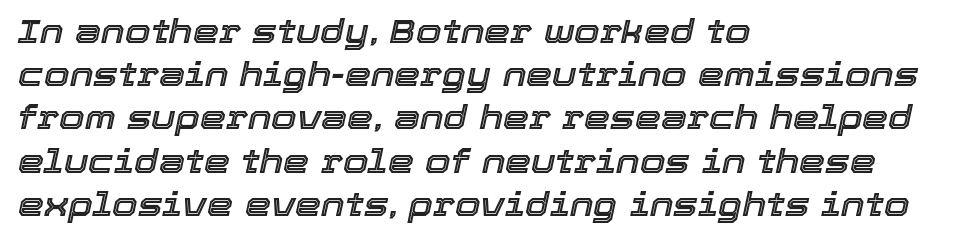
The image shows 33 px text type, italic (leaning right); set left-aligned, normal line spacing (1.31x), normal letter spacing, not underlined; a medium x-height.
